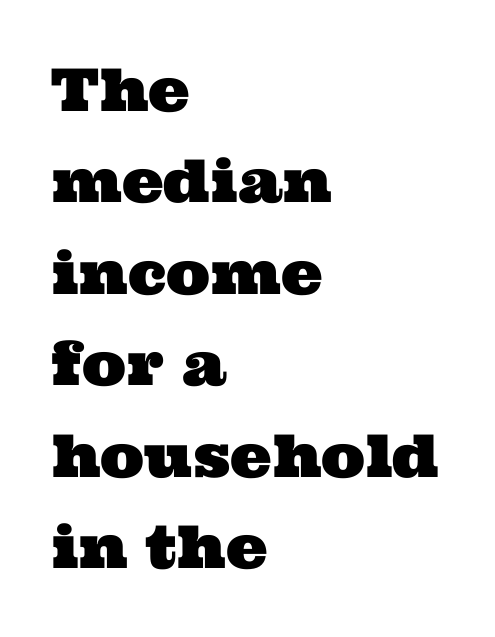
Q: Is the typeface a serif or a sans-serif typeface? A: Serif.
Q: Is the text underlined? A: No.
Q: How is the paragraph aligned? A: Left-aligned.
Q: Is the spacing between letters normal or unusually wide? A: Normal.
Q: Is the spacing between lines tight, normal or loose? A: Normal.
Q: Width (condensed, normal, or wide)? A: Wide.
Q: Stroke contrast? A: Medium.
Q: x-height? A: Medium.
Q: Monospaced? A: No.
